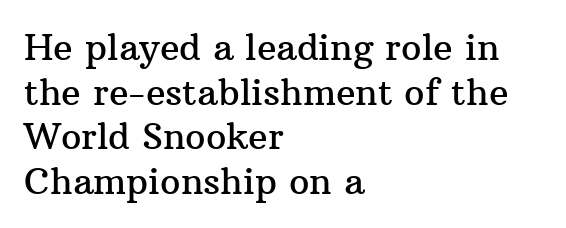
{"serif": "yes", "italic": "no", "width": "normal", "stroke_contrast": "medium", "x_height": "medium", "monospaced": "no", "underline": "no", "align": "left", "line_spacing_ratio": 1.24, "letter_spacing": "normal", "letter_spacing_em": 0.0, "glyph_px": 36}
